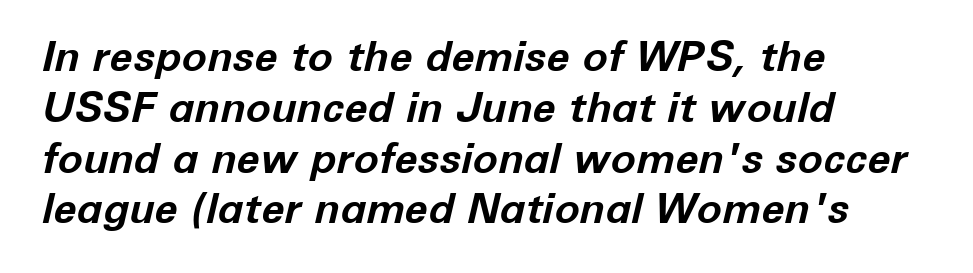
You could not count columns in this text — the font is proportionally spaced. These lines carry a lot of weight — the face is fully bold. Compared with a centered layout, this one pins lines to the left instead. The foot of each line stays bare and open. Slanted lettering throughout. A typesetter would call this zero additional tracking.
